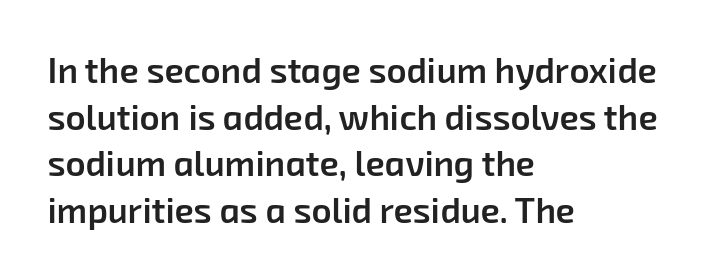
{"serif": "no", "bold": "semi", "weight": "semibold", "width": "normal", "stroke_contrast": "low", "x_height": "medium", "monospaced": "no", "underline": "no", "align": "left", "line_spacing": "normal", "line_spacing_ratio": 1.33, "letter_spacing": "normal", "letter_spacing_em": 0.0, "glyph_px": 35}
